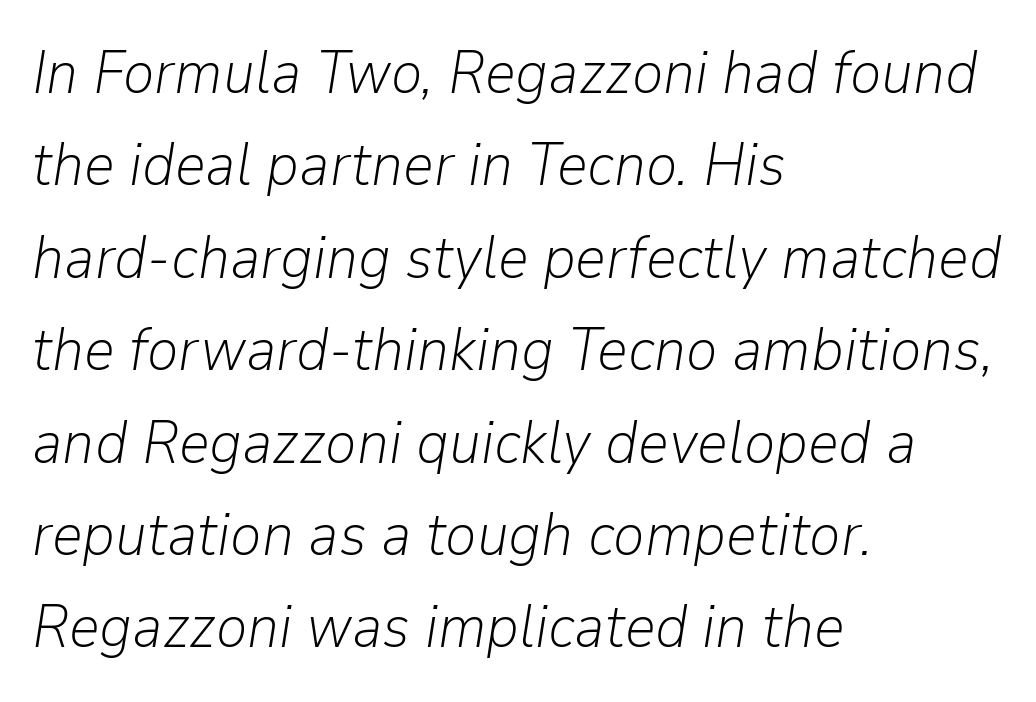
Q: Is the text bold? A: No.
Q: Is the text italic (slanted)? A: Yes, it leans right by about 9 degrees.
Q: Is the text underlined? A: No.
Q: How is the paragraph aligned? A: Left-aligned.
Q: Is the spacing between letters normal or unusually wide? A: Normal.
Q: Is the spacing between lines tight, normal or loose? A: Normal.
Q: Width (condensed, normal, or wide)? A: Normal.
Q: Stroke contrast? A: Low.
Q: x-height? A: Medium.
Q: Monospaced? A: No.
